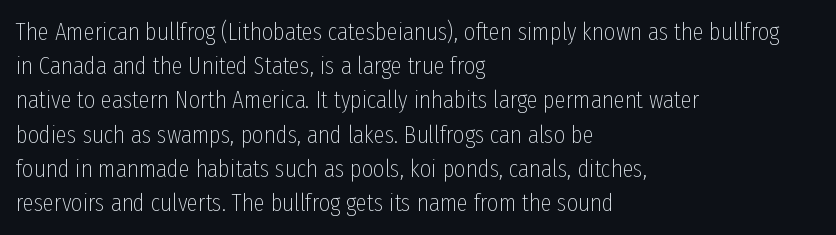
The image shows 25 px text type, upright; set left-aligned, normal line spacing (1.37x), normal letter spacing, not underlined.
